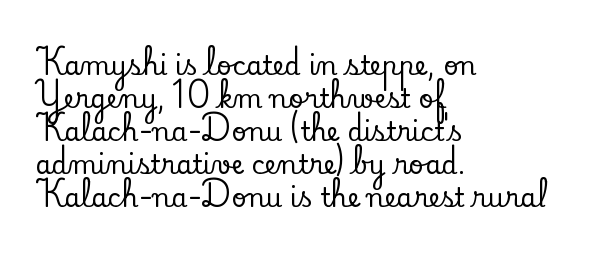
The image shows 26 px text type, upright; set left-aligned, normal line spacing (1.27x), normal letter spacing, not underlined.
